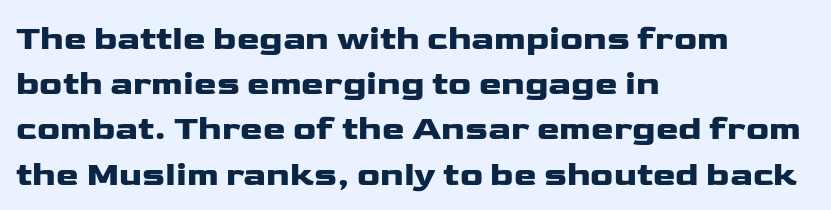
Q: Is the text italic (slanted)? A: No, it is upright.
Q: Is the typeface a serif or a sans-serif typeface? A: Sans-serif.
Q: Is the text underlined? A: No.
Q: How is the paragraph aligned? A: Left-aligned.
Q: Is the spacing between letters normal or unusually wide? A: Normal.
Q: Is the spacing between lines tight, normal or loose? A: Normal.
Q: Width (condensed, normal, or wide)? A: Wide.
Q: Stroke contrast? A: Low.
Q: x-height? A: Medium.
Q: Monospaced? A: No.
